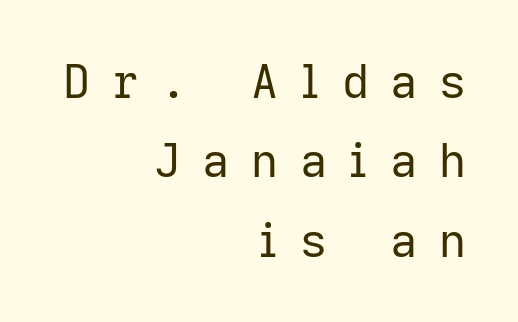
{"serif": "no", "italic": "no", "bold": "no", "weight": "regular", "width": "normal", "stroke_contrast": "low", "x_height": "medium", "monospaced": "no", "underline": "no", "align": "right", "line_spacing": "normal", "line_spacing_ratio": 1.69, "letter_spacing": "wide", "letter_spacing_em": 0.46, "glyph_px": 47}
